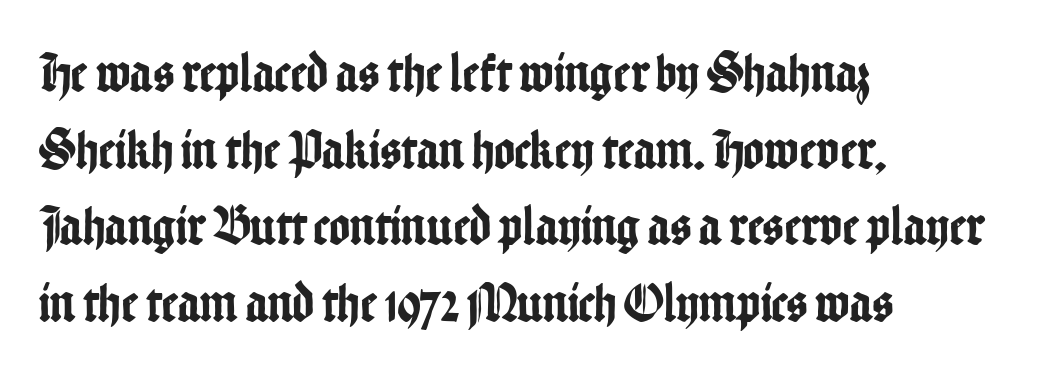
{"serif": "no", "italic": "no", "width": "condensed", "stroke_contrast": "low", "x_height": "medium", "monospaced": "no", "underline": "no", "align": "left", "line_spacing": "normal", "line_spacing_ratio": 1.37, "letter_spacing": "normal", "letter_spacing_em": 0.0, "glyph_px": 56}
